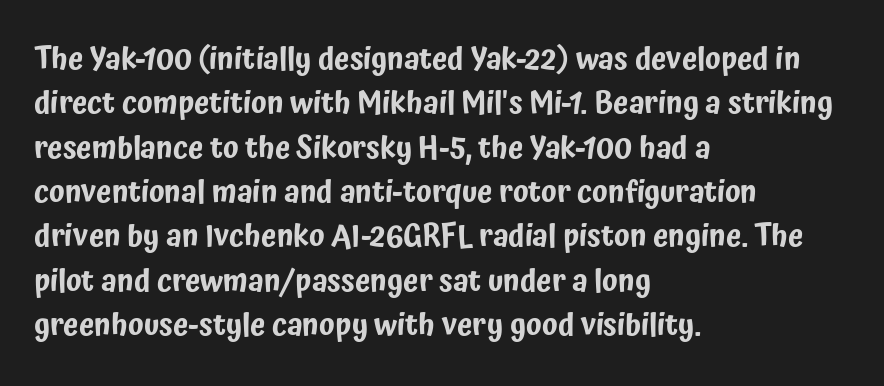
This is sans-serif lettering, the kind often seen on screens and signage. Notice how the passage keeps a crisp vertical edge on the left only. A typesetter would call this proportional, since set widths differ per character. Each word holds together tightly as a unit, with standard inter-letter gaps.
